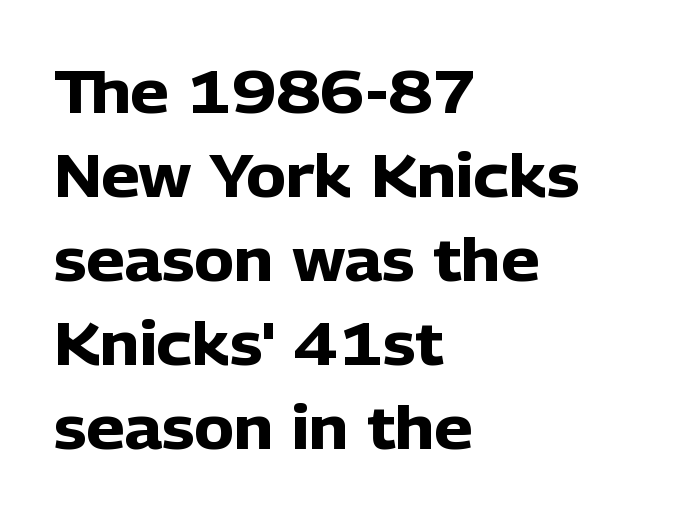
Inter-character spacing is left at the font's built-in metrics. If you drew a line through each stem, it would be perfectly vertical. The rendering anchors every line to the left-hand side. Glance below the letters and you will spot only blank space. The rendering shows plain stroke endings on the letterforms — a sans-serif design.
